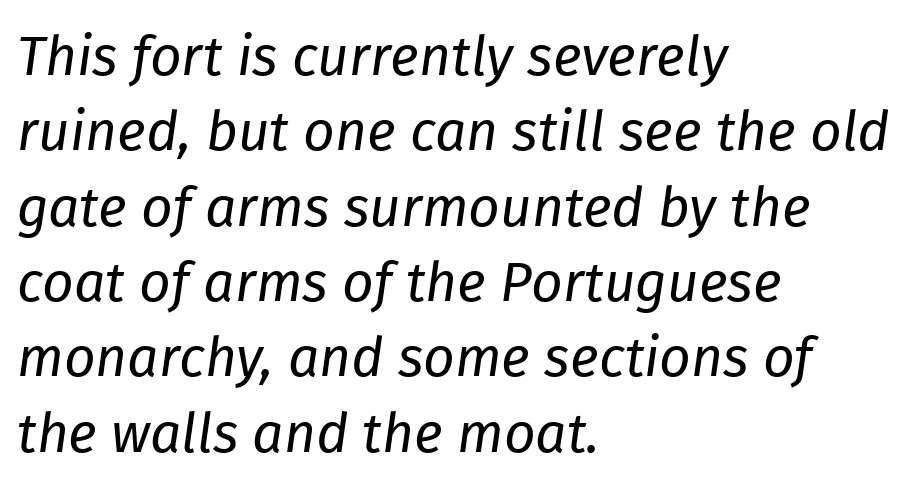
{"italic": "yes", "lean": "right", "slant_degrees": 8, "bold": "no", "weight": "regular", "width": "normal", "stroke_contrast": "low", "x_height": "medium", "monospaced": "no", "underline": "no", "align": "left", "line_spacing": "normal", "line_spacing_ratio": 1.37, "letter_spacing": "normal", "letter_spacing_em": 0.0, "glyph_px": 55}
